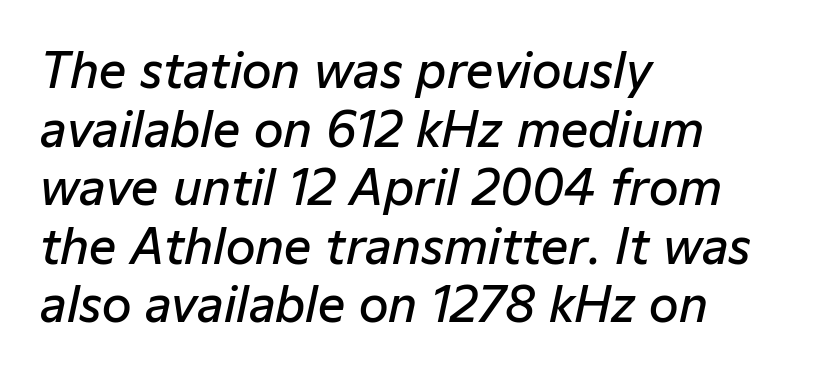
The image shows 48 px semibold type, italic (leaning right); set left-aligned, line spacing 1.22x, normal letter spacing, not underlined; low stroke contrast and a medium x-height.
